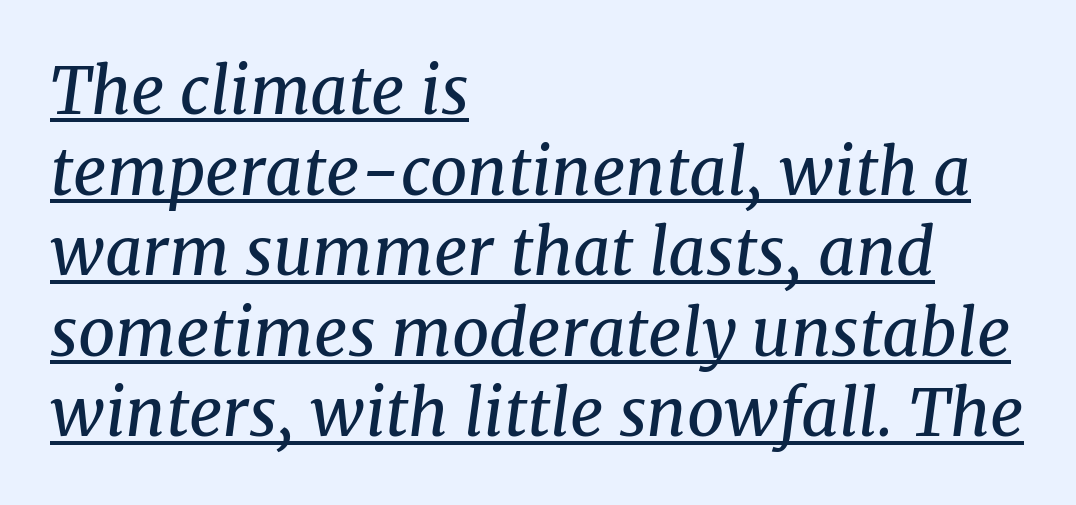
The image shows 65 px regular-weight serif type, italic (leaning right); set left-aligned, line spacing 1.24x, normal letter spacing, underlined; medium stroke contrast and a medium x-height.
